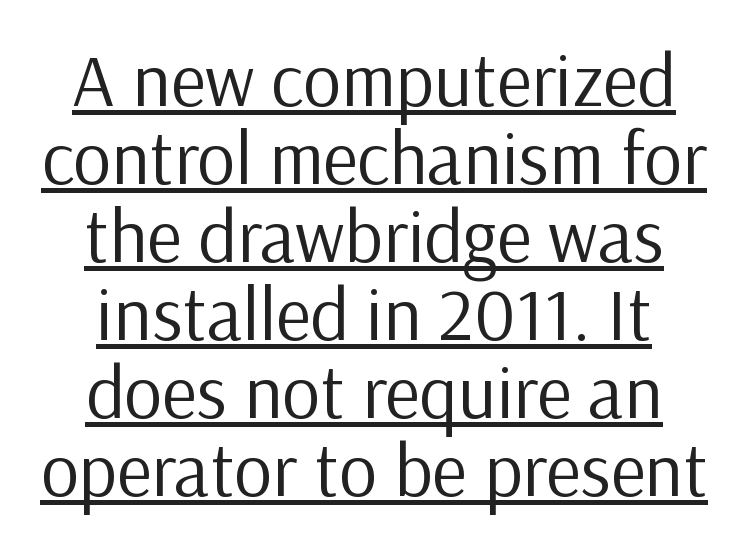
Q: Is the text bold? A: No.
Q: Is the text italic (slanted)? A: No, it is upright.
Q: Is the typeface a serif or a sans-serif typeface? A: Sans-serif.
Q: Is the text underlined? A: Yes.
Q: Is the spacing between letters normal or unusually wide? A: Normal.
Q: Is the spacing between lines tight, normal or loose? A: Tight.
Q: Width (condensed, normal, or wide)? A: Normal.
Q: Stroke contrast? A: Low.
Q: x-height? A: Medium.
Q: Monospaced? A: No.
